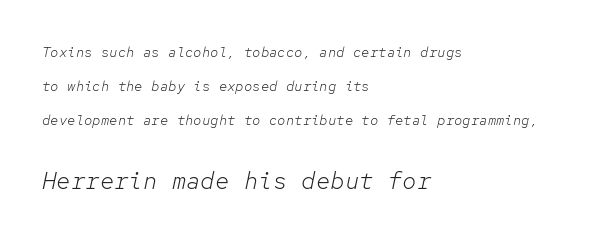
{"italic": "yes", "lean": "right", "slant_degrees": 12, "bold": "no", "underline": "no", "align": "left", "line_spacing": "loose", "line_spacing_ratio": 2.44, "letter_spacing": "normal", "letter_spacing_em": 0.0, "larger_block": "second", "size_ratio": 1.71, "glyph_px": 24}
